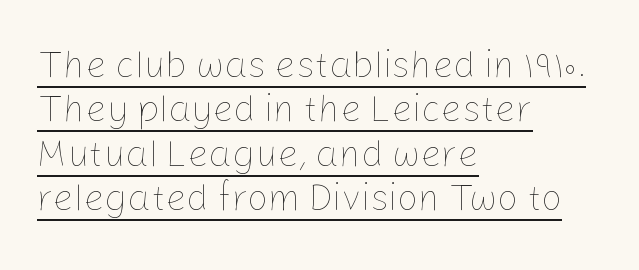
{"italic": "no", "bold": "no", "weight": "thin", "width": "normal", "stroke_contrast": "low", "x_height": "medium", "monospaced": "no", "underline": "yes", "align": "left", "line_spacing_ratio": 1.2, "letter_spacing": "normal", "letter_spacing_em": 0.0, "glyph_px": 37}
